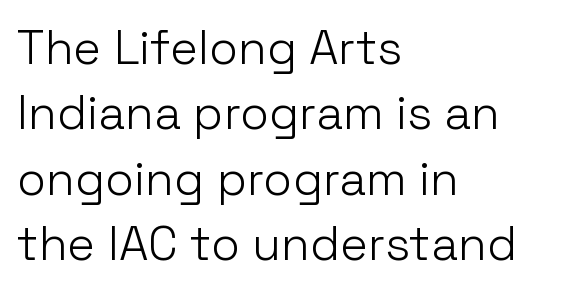
{"serif": "no", "italic": "no", "bold": "no", "weight": "light", "width": "normal", "stroke_contrast": "low", "x_height": "medium", "monospaced": "no", "underline": "no", "align": "left", "line_spacing": "normal", "line_spacing_ratio": 1.39, "letter_spacing": "normal", "letter_spacing_em": 0.0, "glyph_px": 47}
